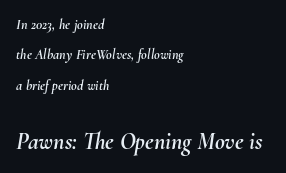
Q: Is the text italic (slanted)? A: Yes, it leans right by about 10 degrees.
Q: Is the text underlined? A: No.
Q: How is the paragraph aligned? A: Left-aligned.
Q: Is the spacing between letters normal or unusually wide? A: Normal.
Q: Is the spacing between lines tight, normal or loose? A: Loose.
Q: Which block of text is set in a larger size, the first (top) or the second (bottom)? A: The second (bottom) one.
